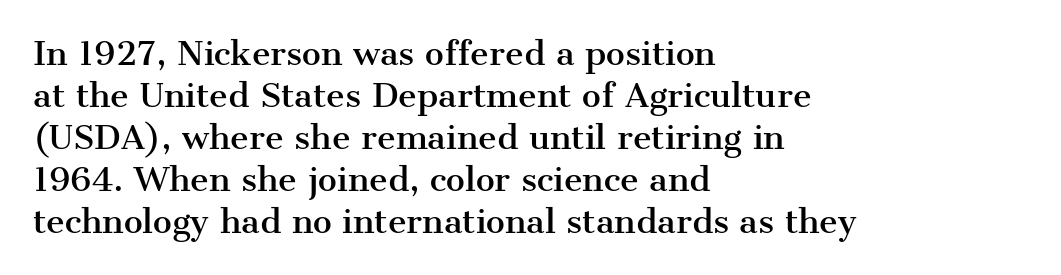
The lines sit at an ordinary, default distance from one another. Which margin do the lines hug? The left one — the right edge is uneven. Stroke terminals: seriffed. Here the designer chose a conventional face with non-uniform glyph widths.
